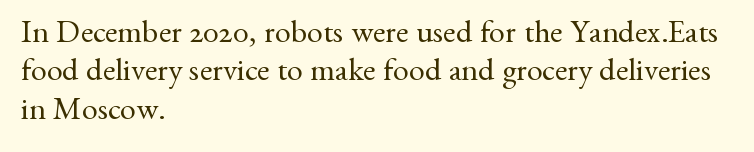
{"serif": "yes", "italic": "no", "bold": "no", "weight": "regular", "width": "normal", "stroke_contrast": "medium", "x_height": "small", "monospaced": "no", "underline": "no", "align": "left", "line_spacing_ratio": 1.2, "letter_spacing": "normal", "letter_spacing_em": 0.0, "glyph_px": 32}
